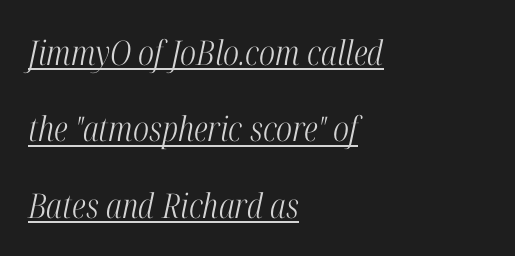
The face used here is proportionally spaced, like ordinary book or web type. Stroke thickness stays within the range of a standard reading face or lighter. In terms of letterspacing, this is plain default setting. Type style note: has serifs. The face used here has a pronounced slope to its letters. A rule runs beneath these lines of type.
